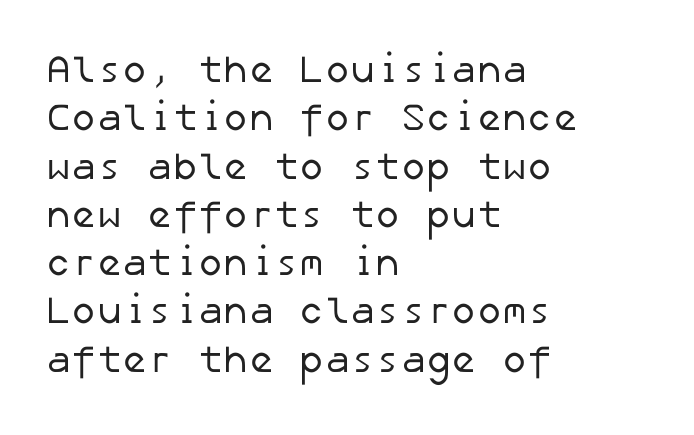
{"serif": "no", "bold": "no", "weight": "regular", "width": "normal", "stroke_contrast": "low", "x_height": "medium", "underline": "no", "align": "left", "line_spacing": "normal", "line_spacing_ratio": 1.27, "letter_spacing": "normal", "letter_spacing_em": 0.0, "glyph_px": 38}
